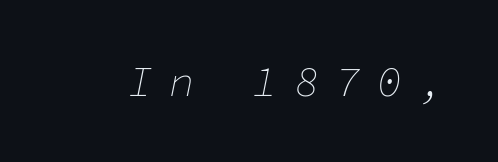
The image shows 42 px thin type, italic (leaning right), monospaced; set unusually wide letter spacing (+0.39 em), not underlined; low stroke contrast and a medium x-height.
